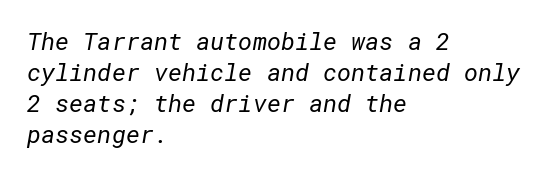
The image shows 24 px text type; set left-aligned, normal line spacing (1.29x), normal letter spacing, not underlined.
